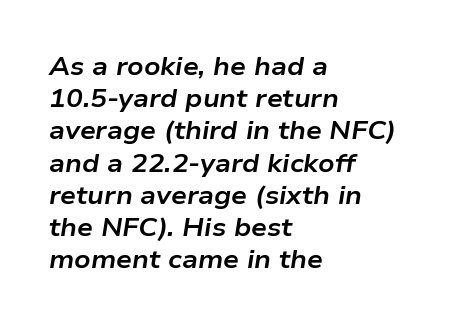
The image shows 25 px bold type, italic (leaning right); set left-aligned, normal line spacing (1.29x), normal letter spacing, not underlined.
